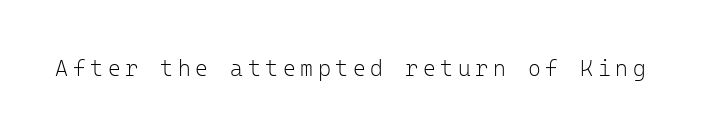
Q: Is the text bold? A: No.
Q: Is the text italic (slanted)? A: No, it is upright.
Q: Is the text underlined? A: No.
Q: Is the spacing between letters normal or unusually wide? A: Unusually wide.
